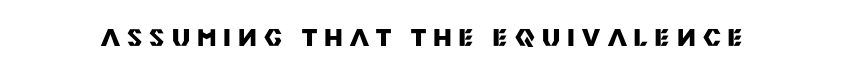
Decoration check: the copy has no underline. The face used here is rendered with a markedly widened letterfit. Nope, not italic — everything's standing straight. Summary of weight: heavy, a full bold.
